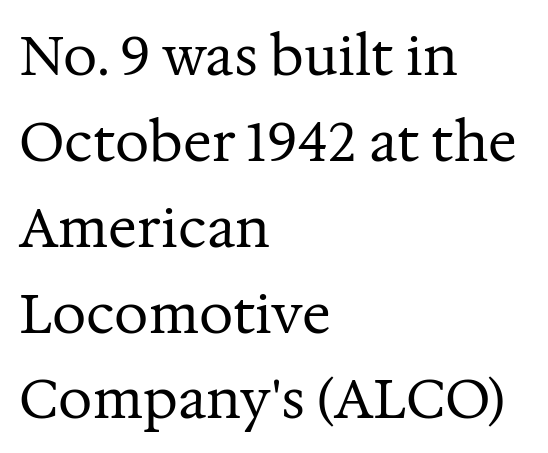
Posture: vertical. The letters look calm and open, with moderate or lighter stems. This rendering employs a face with finishing strokes, i.e., a serif. Letter spacing: default.
